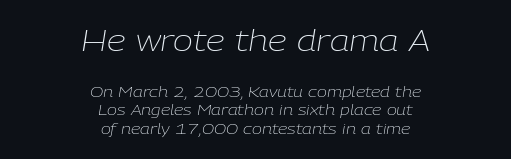
Q: Is the text bold? A: No.
Q: Is the text italic (slanted)? A: Yes, it leans right by about 9 degrees.
Q: Is the text underlined? A: No.
Q: How is the paragraph aligned? A: Centered.
Q: Is the spacing between letters normal or unusually wide? A: Normal.
Q: Which block of text is set in a larger size, the first (top) or the second (bottom)? A: The first (top) one.
Q: Width (condensed, normal, or wide)? A: Normal.
Q: Stroke contrast? A: Low.
Q: x-height? A: Medium.
Q: Monospaced? A: No.
